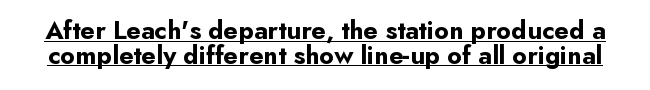
In designer terms, the underline attribute is active on this setting. Rows of type sit shoulder to shoulder in the vertical direction. Thick stems and heavy bowls — unmistakably bold. The letters sit at their default tracking, neither squeezed nor spread. Is there any slant? The stems are plumb.
